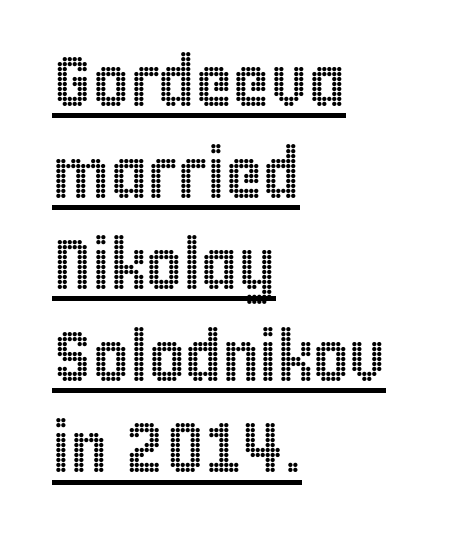
Q: Is the text italic (slanted)? A: No, it is upright.
Q: Is the text underlined? A: Yes.
Q: How is the paragraph aligned? A: Left-aligned.
Q: Is the spacing between letters normal or unusually wide? A: Normal.
Q: Is the spacing between lines tight, normal or loose? A: Normal.
Q: Width (condensed, normal, or wide)? A: Condensed.
Q: x-height? A: Large.
Q: Monospaced? A: No.
